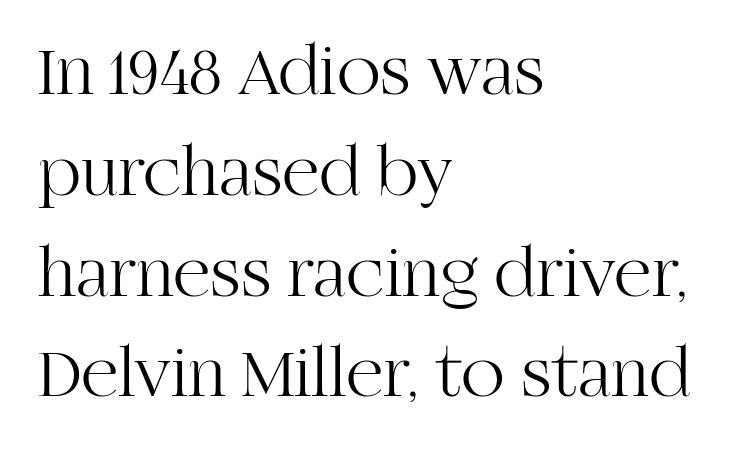
Q: Is the text bold? A: No.
Q: Is the text italic (slanted)? A: No, it is upright.
Q: Is the typeface a serif or a sans-serif typeface? A: Serif.
Q: Is the text underlined? A: No.
Q: How is the paragraph aligned? A: Left-aligned.
Q: Is the spacing between letters normal or unusually wide? A: Normal.
Q: Is the spacing between lines tight, normal or loose? A: Normal.
Q: Width (condensed, normal, or wide)? A: Normal.
Q: Stroke contrast? A: High.
Q: x-height? A: Large.
Q: Monospaced? A: No.
